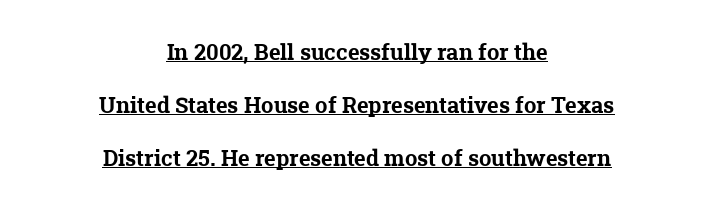
The image shows 22 px bold type; set centered, loose line spacing (2.42x), normal letter spacing, underlined.
